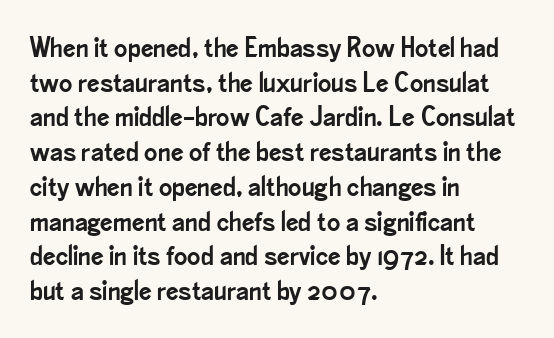
Posture: upright roman. Glance below the letters and you will spot only blank space. The setting favours the left margin, as ordinary paragraphs usually do. Each letter's strokes conclude bluntly, with no projecting serifs. This sample has the flowing, uneven cadence of proportional lettering. Default kerning and tracking; the words read as compact shapes.
